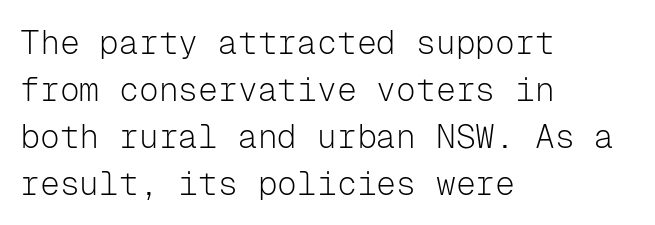
{"serif": "no", "italic": "no", "bold": "no", "weight": "light", "width": "normal", "stroke_contrast": "low", "x_height": "medium", "monospaced": "yes", "underline": "no", "align": "left", "line_spacing": "normal", "line_spacing_ratio": 1.42, "letter_spacing": "normal", "letter_spacing_em": 0.0, "glyph_px": 33}
